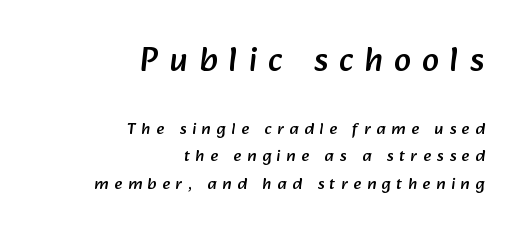
{"serif": "no", "width": "normal", "stroke_contrast": "low", "x_height": "medium", "monospaced": "no", "underline": "no", "align": "right", "line_spacing": "normal", "line_spacing_ratio": 1.61, "letter_spacing": "wide", "letter_spacing_em": 0.34, "larger_block": "first", "size_ratio": 2.0, "glyph_px": 34}
